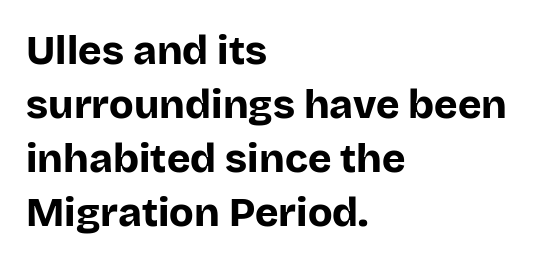
The image shows 40 px bold sans-serif type, upright; set left-aligned, normal line spacing (1.35x), normal letter spacing, not underlined; low stroke contrast and a large x-height.
